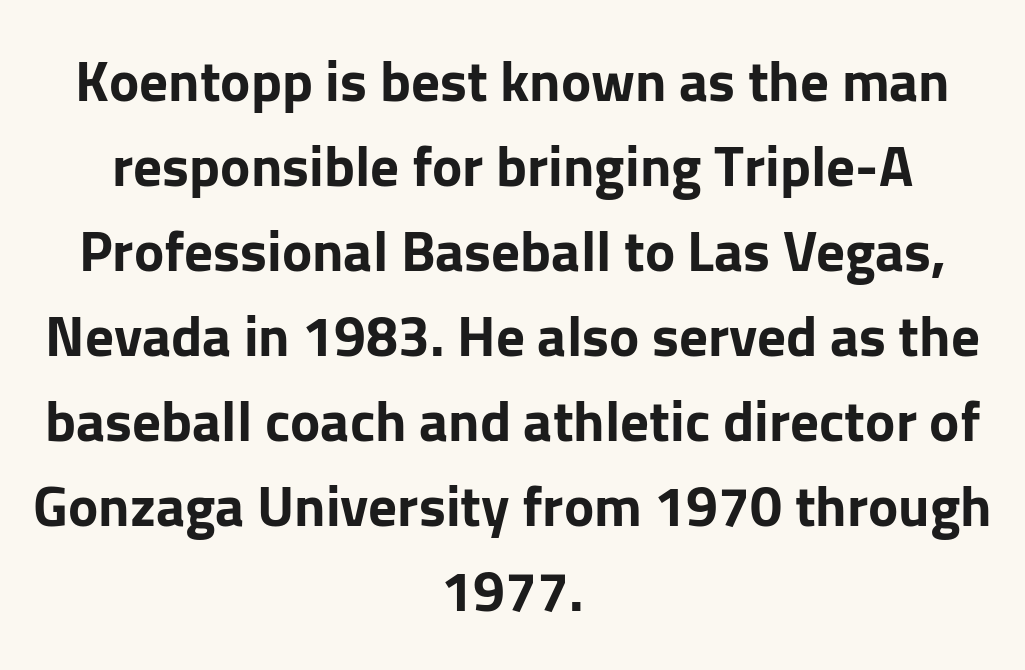
{"serif": "no", "italic": "no", "bold": "yes", "weight": "bold", "width": "normal", "stroke_contrast": "low", "x_height": "medium", "monospaced": "no", "underline": "no", "align": "center", "line_spacing": "normal", "line_spacing_ratio": 1.49, "letter_spacing": "normal", "letter_spacing_em": 0.0, "glyph_px": 57}
